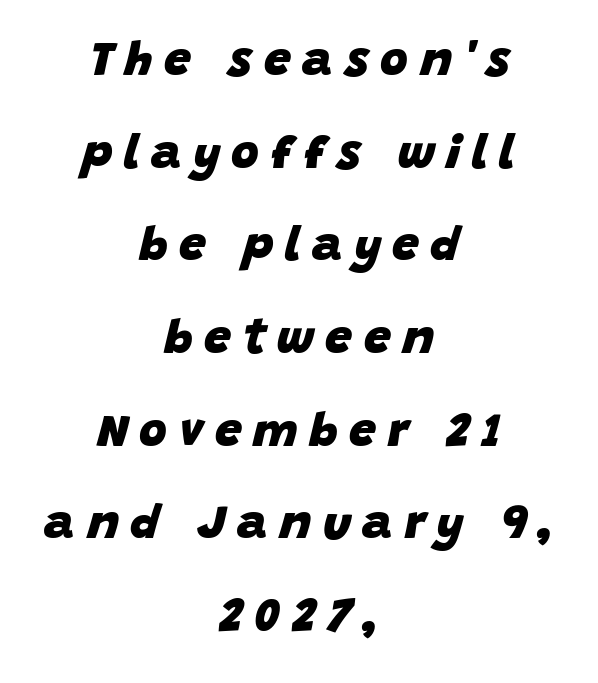
The image shows 48 px heavy type, italic (leaning right); set centered, loose line spacing (1.93x), unusually wide letter spacing (+0.24 em), not underlined; low stroke contrast and a large x-height.
